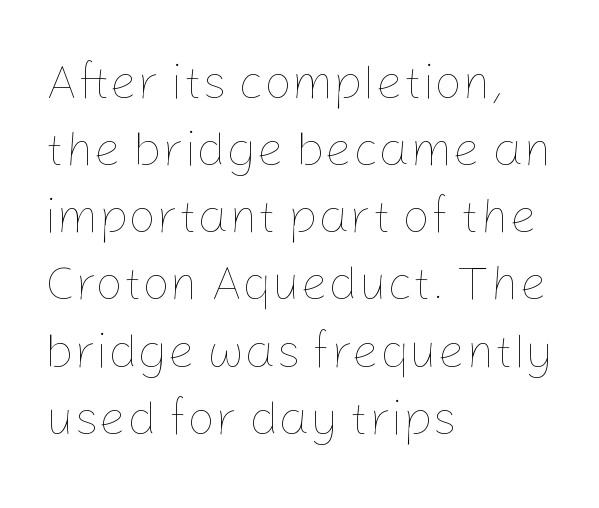
The image shows 49 px thin type, upright; set left-aligned, normal line spacing (1.37x), normal letter spacing, not underlined; low stroke contrast and a medium x-height.
